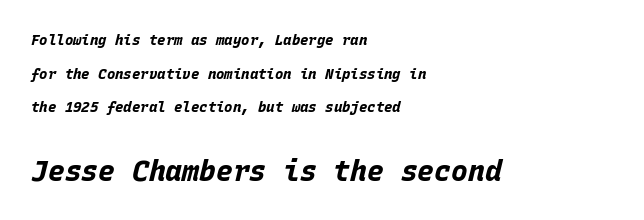
These lines are rendered in a fixed-pitch font. Bold? Absolutely — the strokes are thick and heavy. You can tell it's italic because the verticals aren't actually vertical. Caption: standard tracking, unaltered. Descenders hang freely into open space. The paragraph has a hard left edge and a soft right edge.
